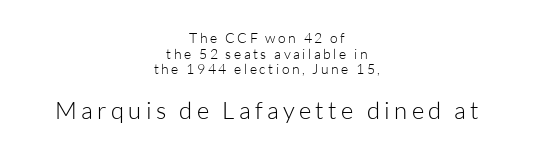
Q: Is the text bold? A: No.
Q: Is the text italic (slanted)? A: No, it is upright.
Q: Is the text underlined? A: No.
Q: How is the paragraph aligned? A: Centered.
Q: Is the spacing between lines tight, normal or loose? A: Tight.
Q: Which block of text is set in a larger size, the first (top) or the second (bottom)? A: The second (bottom) one.
